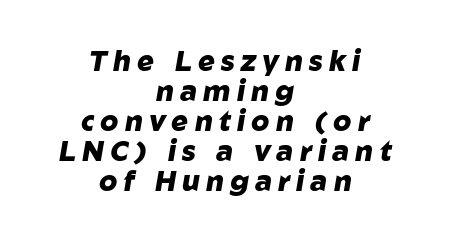
The image shows 28 px heavy type, italic (leaning right); set centered, tight line spacing (1.07x), unusually wide letter spacing (+0.22 em), not underlined; low stroke contrast and a medium x-height.
